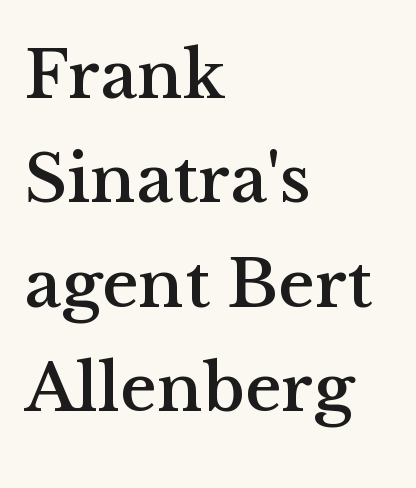
Q: Is the text italic (slanted)? A: No, it is upright.
Q: Is the typeface a serif or a sans-serif typeface? A: Serif.
Q: Is the text underlined? A: No.
Q: How is the paragraph aligned? A: Left-aligned.
Q: Is the spacing between letters normal or unusually wide? A: Normal.
Q: Is the spacing between lines tight, normal or loose? A: Normal.
Q: Width (condensed, normal, or wide)? A: Normal.
Q: Stroke contrast? A: Medium.
Q: x-height? A: Medium.
Q: Monospaced? A: No.
